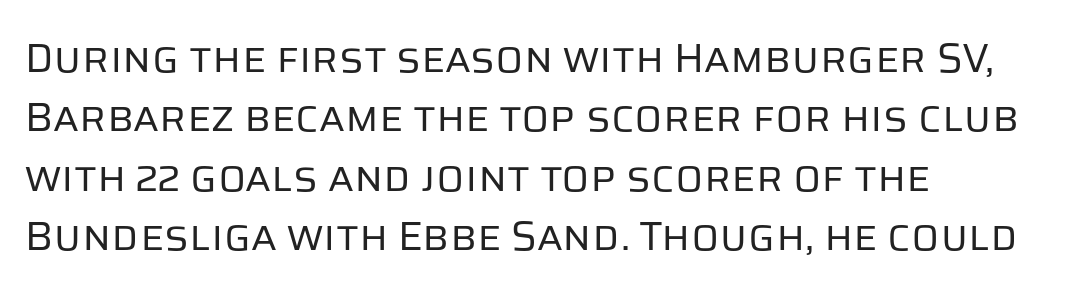
The image shows 41 px regular-weight sans-serif type, upright; set left-aligned, normal line spacing (1.45x), normal letter spacing, not underlined; low stroke contrast and a large x-height.
